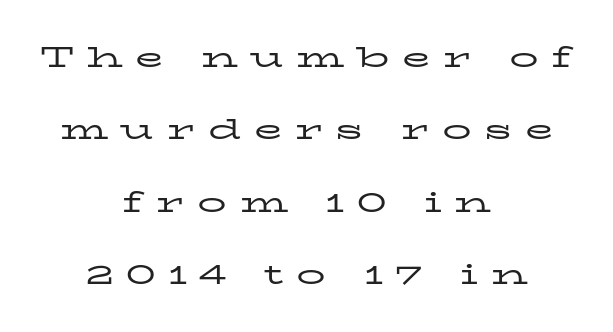
The image shows 29 px regular-weight, wide serif type, upright; set centered, loose line spacing (2.5x), unusually wide letter spacing (+0.43 em), not underlined; low stroke contrast and a medium x-height.
